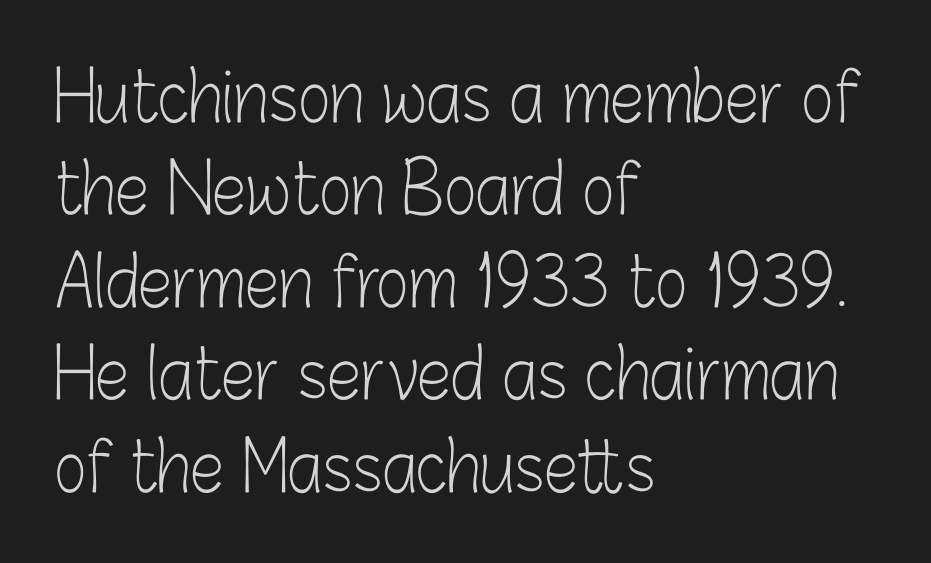
{"serif": "no", "italic": "no", "bold": "no", "weight": "light", "width": "condensed", "stroke_contrast": "low", "x_height": "medium", "monospaced": "no", "underline": "no", "align": "left", "line_spacing": "normal", "line_spacing_ratio": 1.34, "letter_spacing": "normal", "letter_spacing_em": 0.0, "glyph_px": 69}
